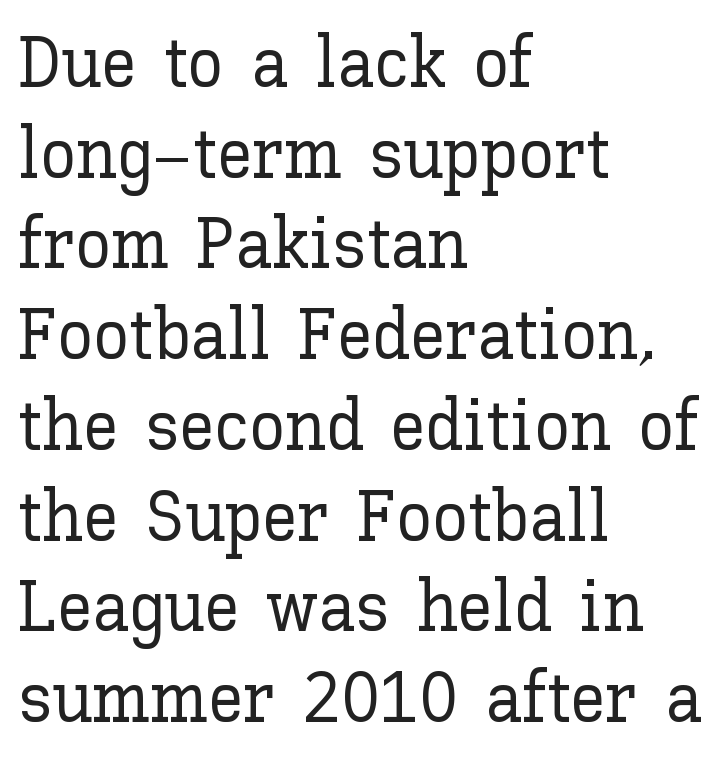
Q: Is the text italic (slanted)? A: No, it is upright.
Q: Is the text underlined? A: No.
Q: How is the paragraph aligned? A: Left-aligned.
Q: Is the spacing between letters normal or unusually wide? A: Normal.
Q: Is the spacing between lines tight, normal or loose? A: Normal.
Q: Width (condensed, normal, or wide)? A: Normal.
Q: Stroke contrast? A: Low.
Q: x-height? A: Medium.
Q: Monospaced? A: No.
